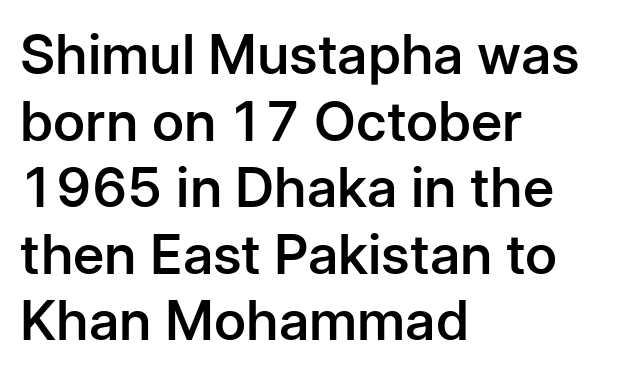
The image shows 55 px semibold sans-serif type, upright; set left-aligned, line spacing 1.21x, normal letter spacing, not underlined; low stroke contrast and a medium x-height.
